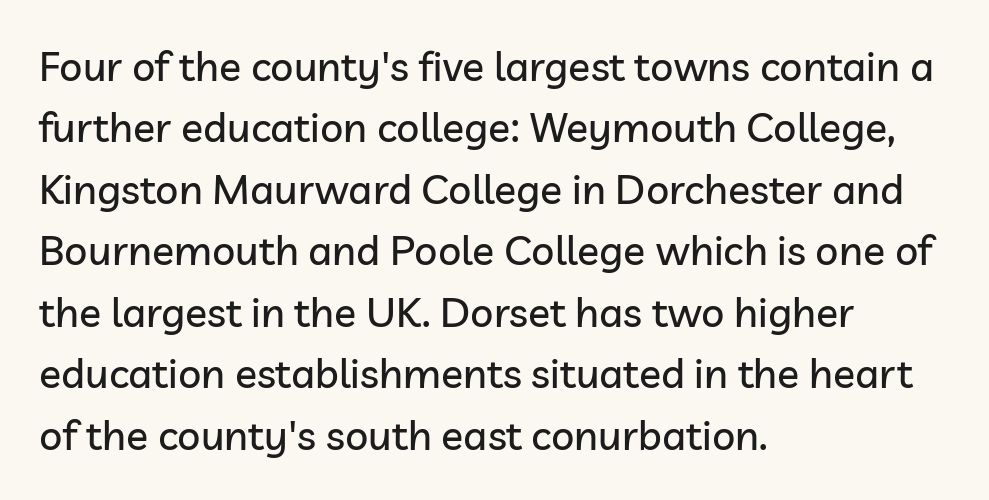
The image shows 41 px sans-serif type, upright; set left-aligned, normal line spacing (1.5x), normal letter spacing, not underlined; low stroke contrast and a medium x-height.
